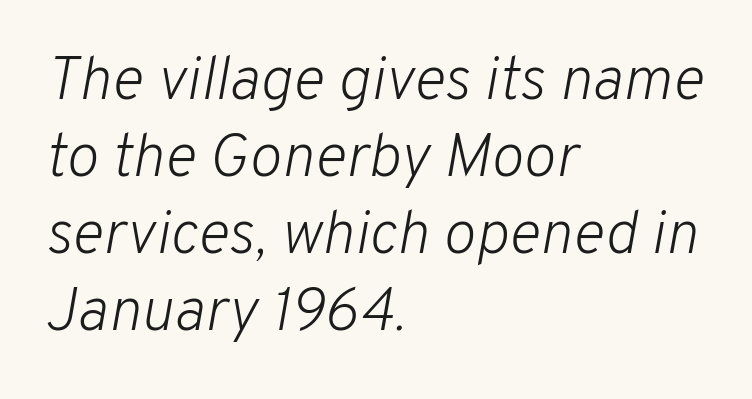
{"italic": "yes", "lean": "right", "slant_degrees": 10, "bold": "no", "weight": "light", "width": "normal", "stroke_contrast": "low", "x_height": "medium", "monospaced": "no", "underline": "no", "align": "left", "line_spacing": "normal", "line_spacing_ratio": 1.26, "letter_spacing": "normal", "letter_spacing_em": 0.0, "glyph_px": 61}
